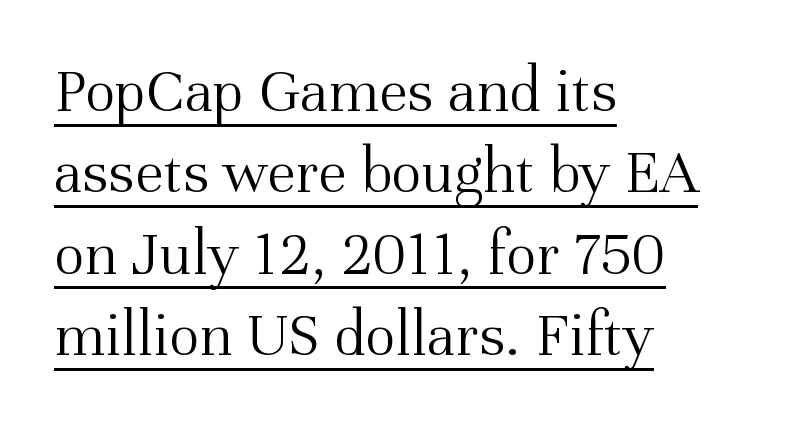
Q: Is the text bold? A: No.
Q: Is the text italic (slanted)? A: No, it is upright.
Q: Is the typeface a serif or a sans-serif typeface? A: Serif.
Q: Is the text underlined? A: Yes.
Q: How is the paragraph aligned? A: Left-aligned.
Q: Is the spacing between letters normal or unusually wide? A: Normal.
Q: Is the spacing between lines tight, normal or loose? A: Normal.
Q: Width (condensed, normal, or wide)? A: Normal.
Q: Stroke contrast? A: Medium.
Q: x-height? A: Medium.
Q: Monospaced? A: No.
